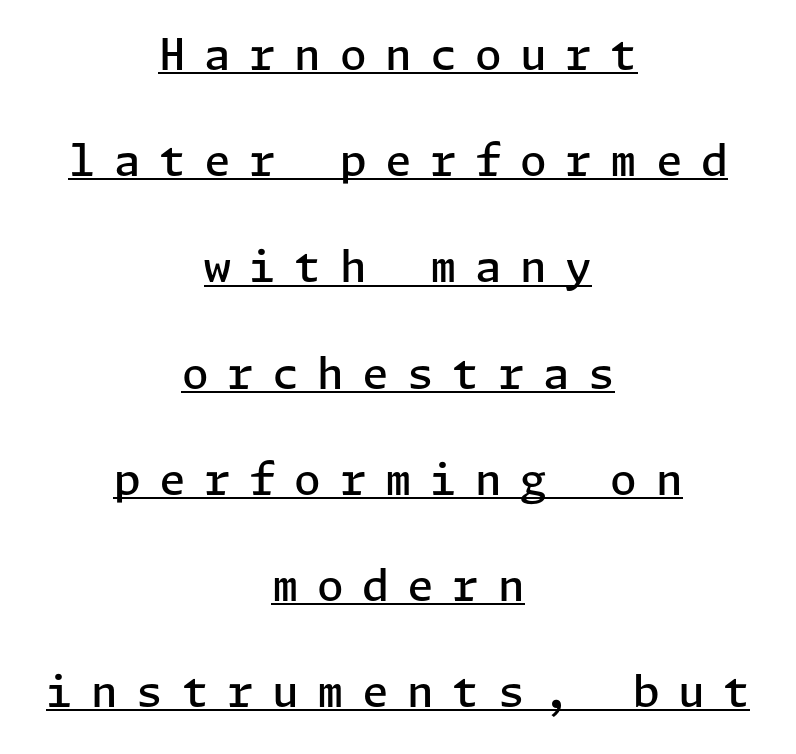
The typeface chosen for these lines omits serifs. Compared with typical paragraphs, the rows here are farther apart. The strokes are fattened partway — semibold, not bold. Rendered with straight, roman letterforms.
